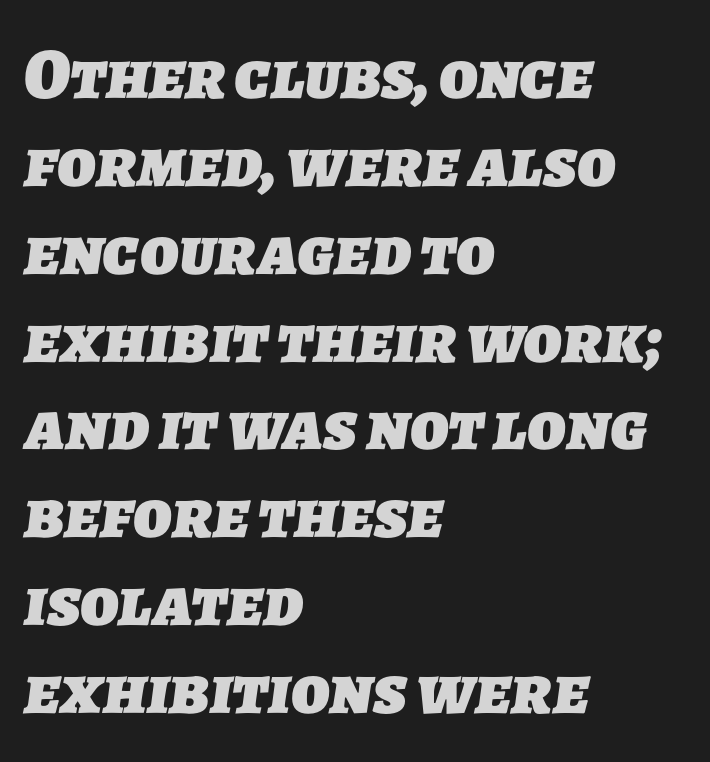
{"serif": "no", "bold": "yes", "weight": "heavy", "width": "normal", "stroke_contrast": "low", "x_height": "medium", "monospaced": "no", "underline": "no", "align": "left", "line_spacing_ratio": 1.22, "letter_spacing": "normal", "letter_spacing_em": 0.0, "glyph_px": 72}
